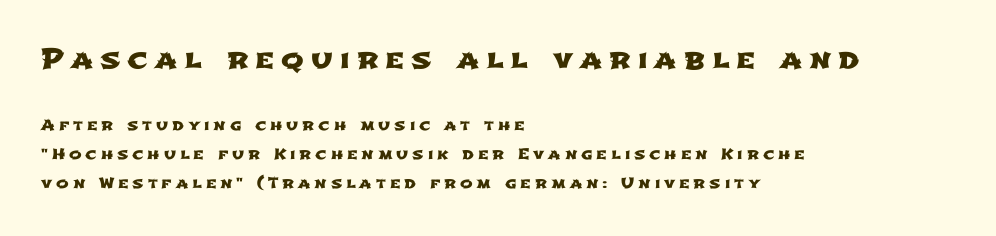
Q: Is the text underlined? A: No.
Q: How is the paragraph aligned? A: Left-aligned.
Q: Is the spacing between letters normal or unusually wide? A: Unusually wide.
Q: Is the spacing between lines tight, normal or loose? A: Loose.
Q: Which block of text is set in a larger size, the first (top) or the second (bottom)? A: The first (top) one.
